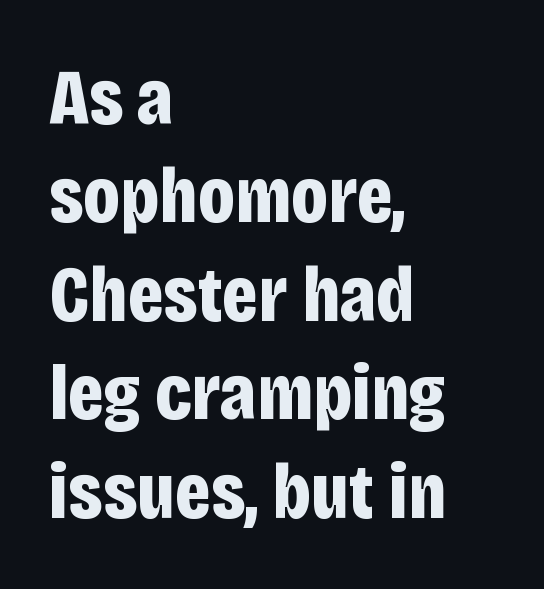
Think of a printed novel: that variable character pitch is what you see here. This rendering employs a face without finishing strokes, i.e., a sans-serif. Rendered with straight, roman letterforms. The font is running at its bold setting. This rendering uses left alignment, leaving the right contour irregular. Here the glyphs are tracked normally, forming tight word shapes.
